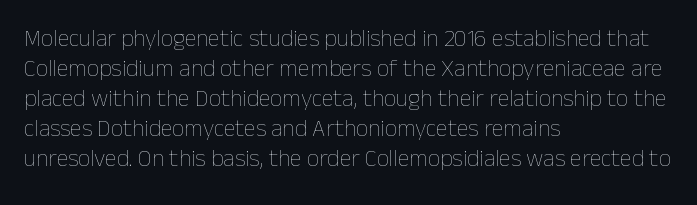
The image shows 24 px text type, upright; set left-aligned, normal line spacing (1.25x), normal letter spacing, not underlined.
